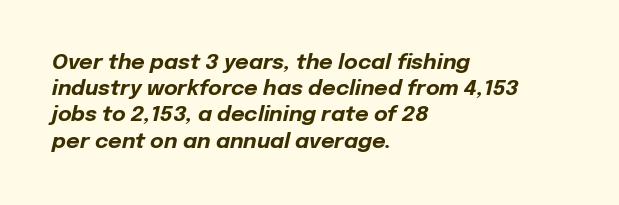
Q: Is the text bold? A: Yes.
Q: Is the text italic (slanted)? A: Yes, it leans right by about 12 degrees.
Q: Is the text underlined? A: No.
Q: How is the paragraph aligned? A: Left-aligned.
Q: Is the spacing between letters normal or unusually wide? A: Normal.
Q: Is the spacing between lines tight, normal or loose? A: Normal.
